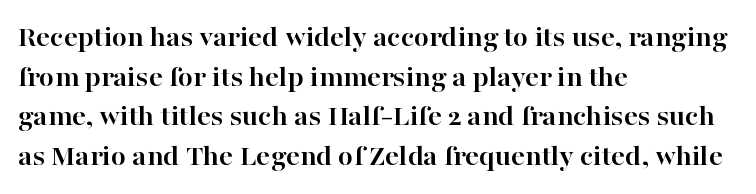
{"serif": "yes", "italic": "no", "bold": "yes", "weight": "semibold", "width": "normal", "stroke_contrast": "high", "x_height": "medium", "monospaced": "no", "underline": "no", "align": "left", "line_spacing": "normal", "line_spacing_ratio": 1.28, "letter_spacing": "normal", "letter_spacing_em": 0.0, "glyph_px": 31}
